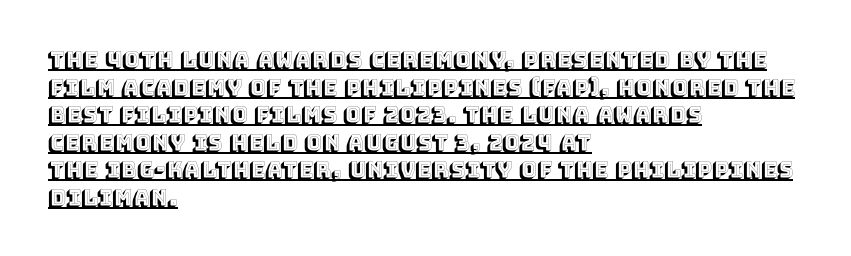
The image shows 21 px text type, upright; set left-aligned, normal line spacing (1.31x), normal letter spacing, underlined.
